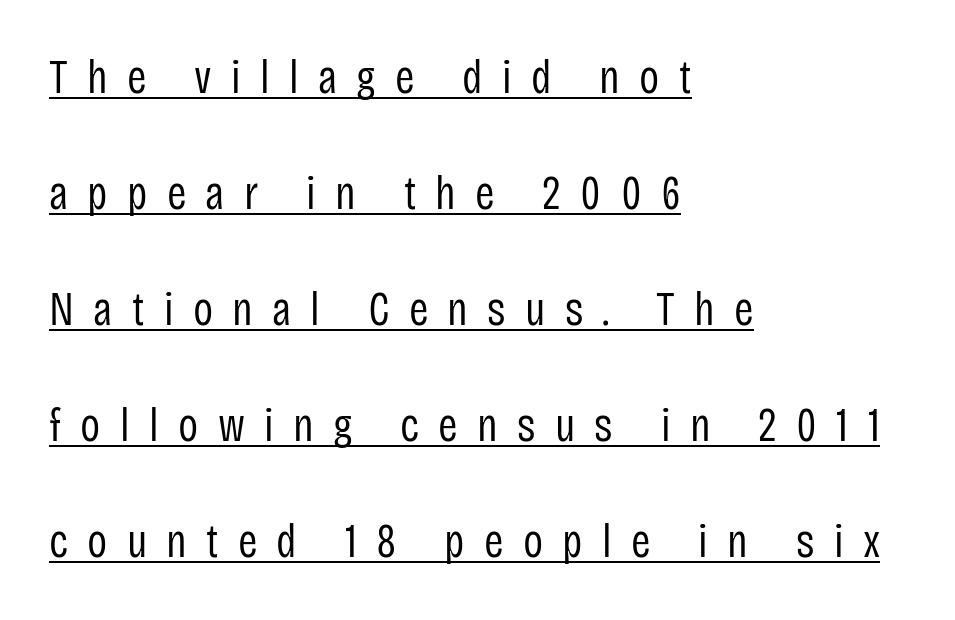
Looks like regular typesetting: each glyph gets only the width it needs. Does the copy run flush right? No — it runs flush left. One glance says open: line gaps are wider than usual. Every stem runs plumb, perpendicular to the baseline.
